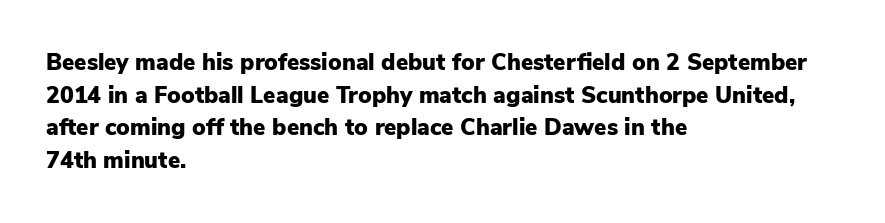
The image shows 23 px bold type, upright; set left-aligned, normal line spacing (1.42x), normal letter spacing, not underlined.
